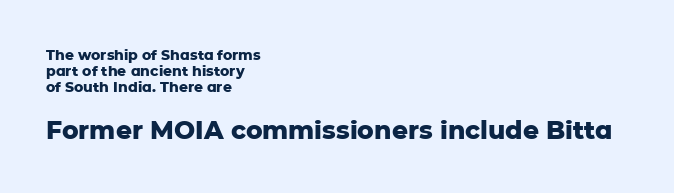
The image shows 25 px bold type, upright; set left-aligned, tight line spacing (1.15x), normal letter spacing, not underlined; the second (bottom) block is 1.79x larger.
